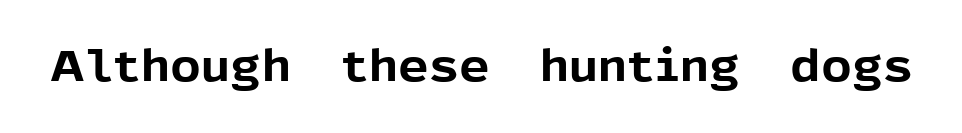
Q: Is the text bold? A: Yes.
Q: Is the text italic (slanted)? A: No, it is upright.
Q: Is the typeface a serif or a sans-serif typeface? A: Sans-serif.
Q: Is the text underlined? A: No.
Q: Is the spacing between letters normal or unusually wide? A: Normal.
Q: Width (condensed, normal, or wide)? A: Normal.
Q: x-height? A: Medium.
Q: Monospaced? A: No.
